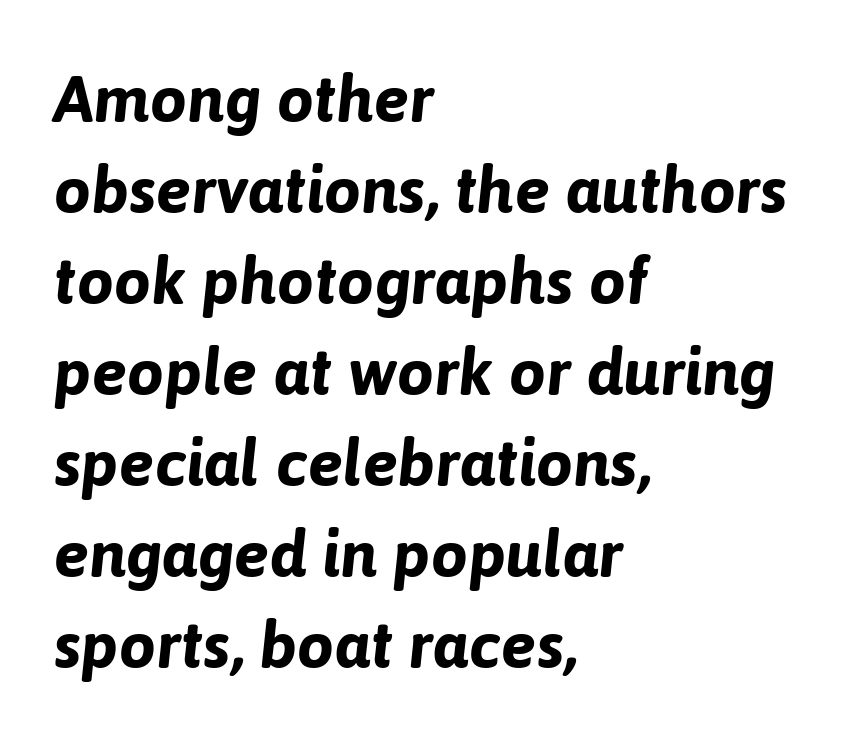
The image shows 66 px bold type, italic (leaning right); set left-aligned, normal line spacing (1.38x), normal letter spacing, not underlined; low stroke contrast and a medium x-height.
